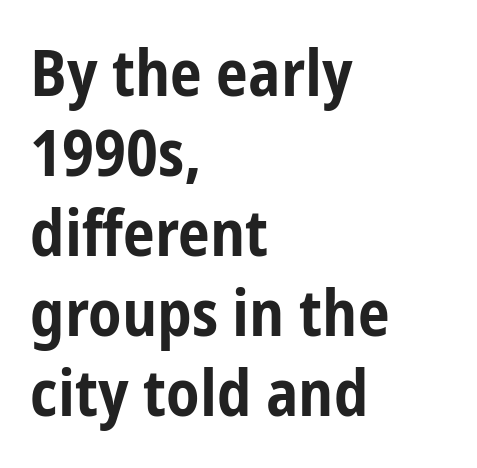
Q: Is the text bold? A: Yes.
Q: Is the text italic (slanted)? A: No, it is upright.
Q: Is the typeface a serif or a sans-serif typeface? A: Sans-serif.
Q: Is the text underlined? A: No.
Q: How is the paragraph aligned? A: Left-aligned.
Q: Is the spacing between letters normal or unusually wide? A: Normal.
Q: Is the spacing between lines tight, normal or loose? A: Normal.
Q: Width (condensed, normal, or wide)? A: Condensed.
Q: Stroke contrast? A: Low.
Q: x-height? A: Medium.
Q: Monospaced? A: No.
